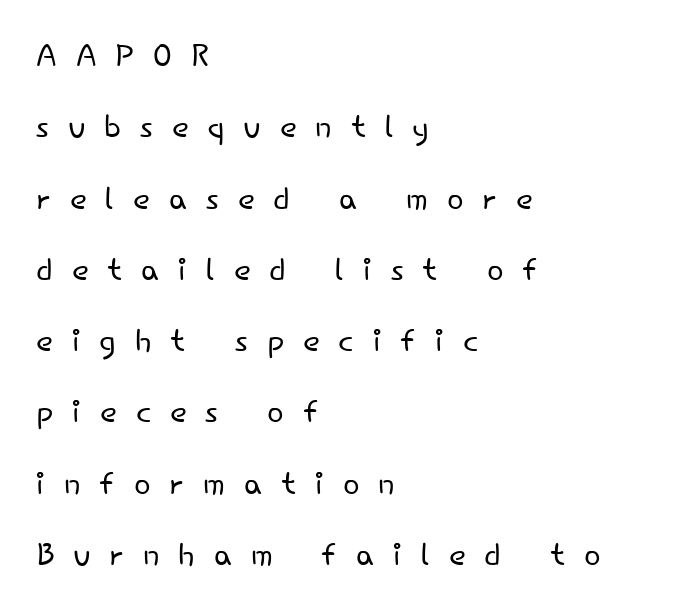
The image shows 44 px light sans-serif type, upright; set left-aligned, normal line spacing (1.62x), unusually wide letter spacing (+0.43 em), not underlined; low stroke contrast and a small x-height.
